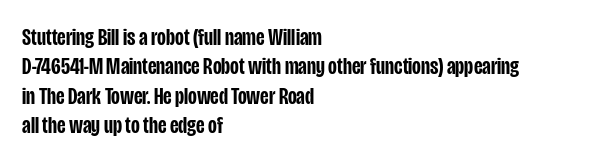
{"italic": "no", "bold": "semi", "underline": "no", "align": "left", "line_spacing_ratio": 1.22, "letter_spacing": "normal", "letter_spacing_em": 0.0, "glyph_px": 24}
